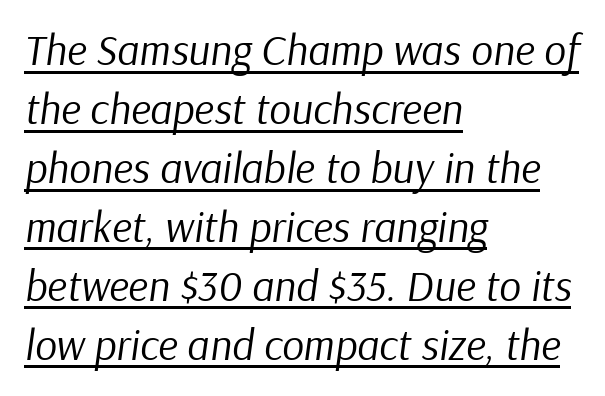
{"italic": "yes", "lean": "right", "slant_degrees": 9, "bold": "no", "weight": "regular", "width": "normal", "stroke_contrast": "low", "x_height": "medium", "monospaced": "no", "underline": "yes", "align": "left", "line_spacing": "normal", "line_spacing_ratio": 1.37, "letter_spacing": "normal", "letter_spacing_em": 0.0, "glyph_px": 43}
